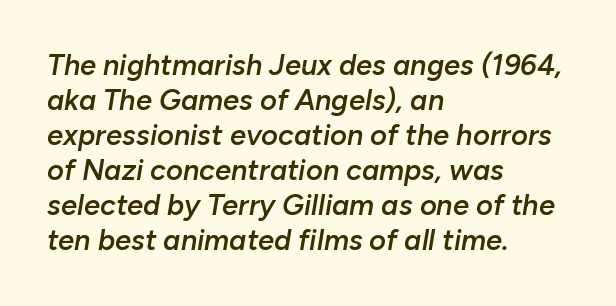
Q: Is the text bold? A: Semi-bold.
Q: Is the text italic (slanted)? A: Yes, it leans right by about 10 degrees.
Q: Is the text underlined? A: No.
Q: How is the paragraph aligned? A: Left-aligned.
Q: Is the spacing between letters normal or unusually wide? A: Normal.
Q: Width (condensed, normal, or wide)? A: Normal.
Q: Stroke contrast? A: Low.
Q: x-height? A: Medium.
Q: Monospaced? A: No.
